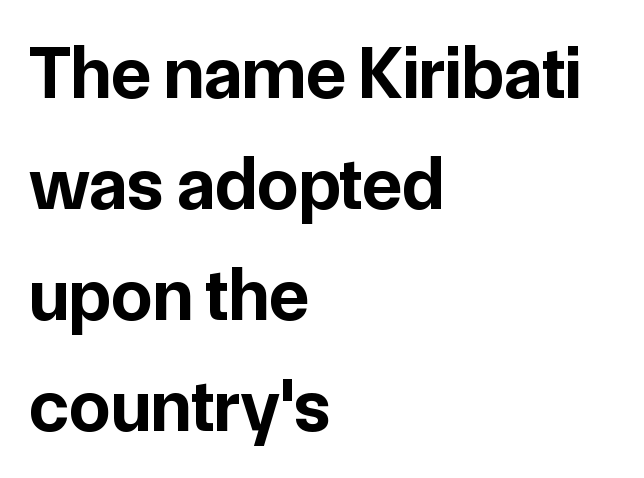
Q: Is the text bold? A: Yes.
Q: Is the text italic (slanted)? A: No, it is upright.
Q: Is the typeface a serif or a sans-serif typeface? A: Sans-serif.
Q: Is the text underlined? A: No.
Q: How is the paragraph aligned? A: Left-aligned.
Q: Is the spacing between letters normal or unusually wide? A: Normal.
Q: Is the spacing between lines tight, normal or loose? A: Normal.
Q: Width (condensed, normal, or wide)? A: Normal.
Q: Stroke contrast? A: Low.
Q: x-height? A: Medium.
Q: Monospaced? A: No.
